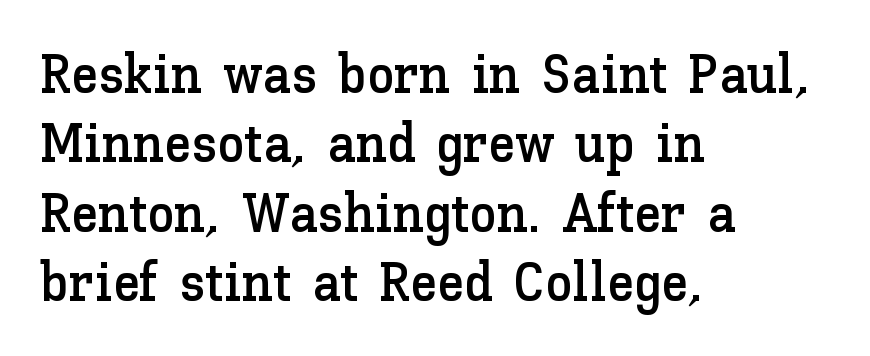
The image shows 55 px text type, upright; set left-aligned, normal line spacing (1.26x), normal letter spacing, not underlined; low stroke contrast and a medium x-height.
